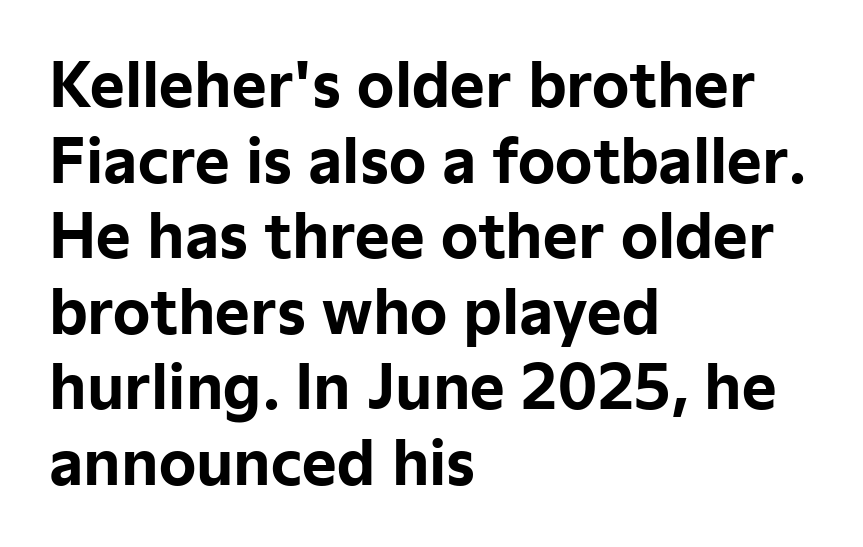
Q: Is the text bold? A: Yes.
Q: Is the text italic (slanted)? A: No, it is upright.
Q: Is the typeface a serif or a sans-serif typeface? A: Sans-serif.
Q: Is the text underlined? A: No.
Q: How is the paragraph aligned? A: Left-aligned.
Q: Is the spacing between letters normal or unusually wide? A: Normal.
Q: Is the spacing between lines tight, normal or loose? A: Normal.
Q: Width (condensed, normal, or wide)? A: Normal.
Q: Stroke contrast? A: Low.
Q: x-height? A: Medium.
Q: Monospaced? A: No.
